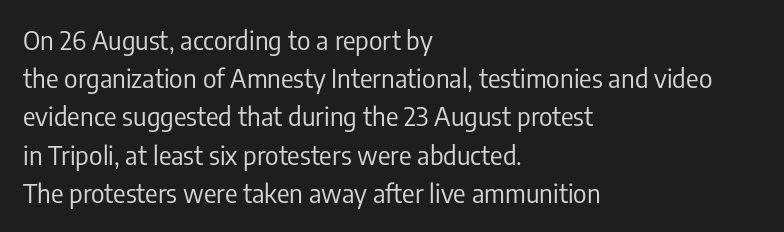
Q: Is the text bold? A: No.
Q: Is the text italic (slanted)? A: No, it is upright.
Q: Is the text underlined? A: No.
Q: How is the paragraph aligned? A: Left-aligned.
Q: Is the spacing between letters normal or unusually wide? A: Normal.
Q: Is the spacing between lines tight, normal or loose? A: Normal.
